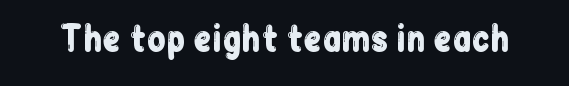
The image shows 34 px condensed sans-serif type, upright; set normal letter spacing, not underlined; low stroke contrast and a medium x-height.
